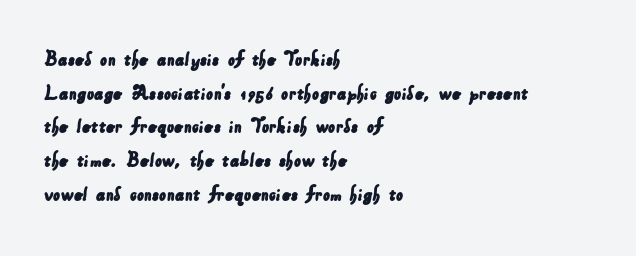
The image shows 22 px text type; set left-aligned, normal line spacing (1.53x), normal letter spacing, not underlined.
